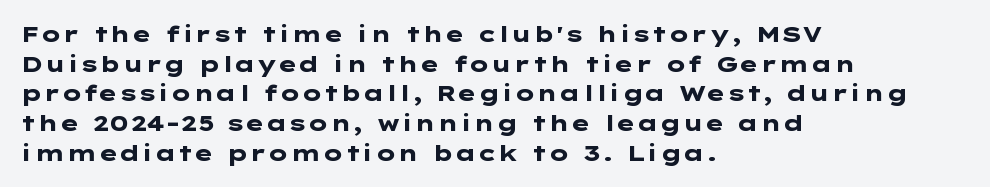
Caption: standard tracking, unaltered. Bold? Absolutely — the strokes are thick and heavy. Where is the straight margin? On the left. The line-height multiplier appears to be the usual default. Underlining? Definitely not there. Upright lettering throughout.
